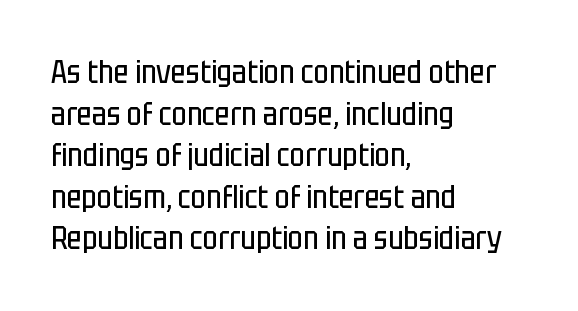
Rule under the text: the space is simply empty. What kind of face is this? One without serifs — a sans. Line starts are locked; line ends wander. Vertical spacing — default. This rendering leaves character spacing at its baseline value.
